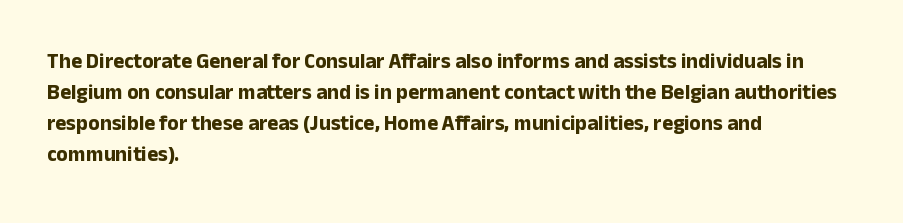
The image shows 21 px bold type, upright; set left-aligned, normal line spacing (1.47x), normal letter spacing, not underlined.
